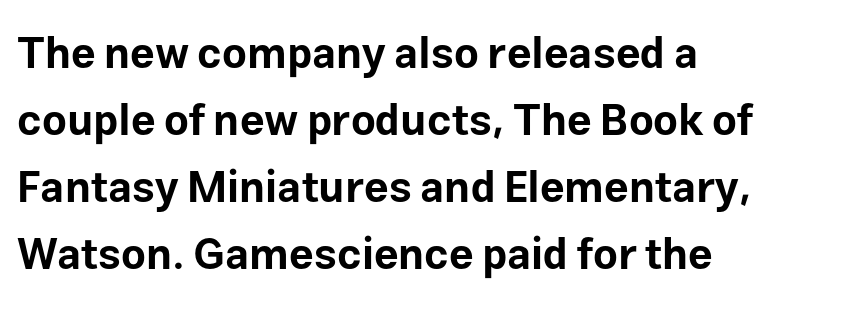
{"serif": "no", "italic": "no", "bold": "yes", "weight": "bold", "width": "normal", "stroke_contrast": "low", "x_height": "medium", "monospaced": "no", "underline": "no", "align": "left", "line_spacing": "normal", "line_spacing_ratio": 1.56, "letter_spacing": "normal", "letter_spacing_em": 0.0, "glyph_px": 43}
